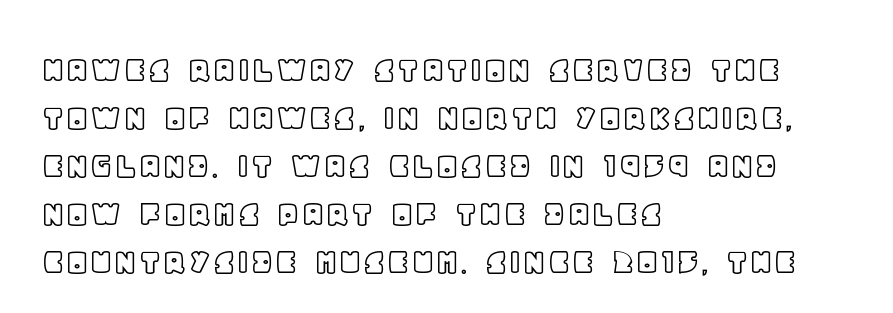
{"italic": "no", "width": "normal", "x_height": "large", "monospaced": "no", "underline": "no", "align": "left", "line_spacing_ratio": 1.23, "letter_spacing": "normal", "letter_spacing_em": 0.0, "glyph_px": 39}
